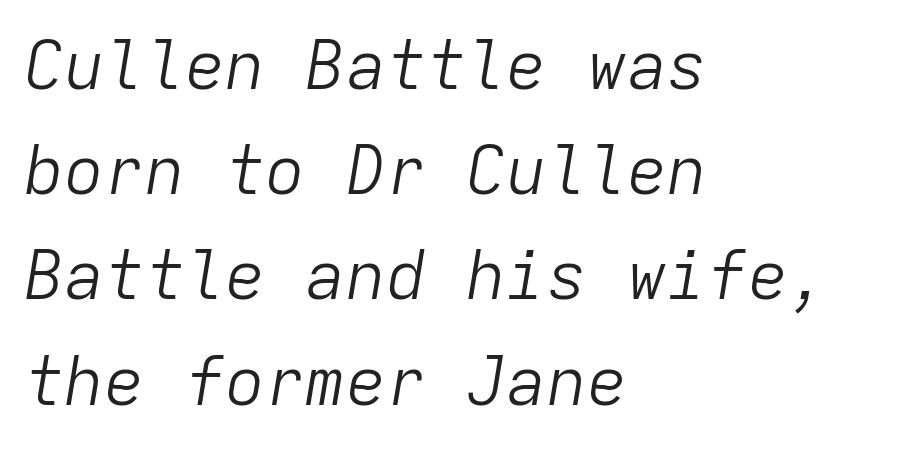
Q: Is the text bold? A: No.
Q: Is the text italic (slanted)? A: Yes, it leans right by about 9 degrees.
Q: Is the text underlined? A: No.
Q: How is the paragraph aligned? A: Left-aligned.
Q: Is the spacing between letters normal or unusually wide? A: Normal.
Q: Is the spacing between lines tight, normal or loose? A: Normal.
Q: Width (condensed, normal, or wide)? A: Normal.
Q: Stroke contrast? A: Low.
Q: x-height? A: Medium.
Q: Monospaced? A: Yes.
